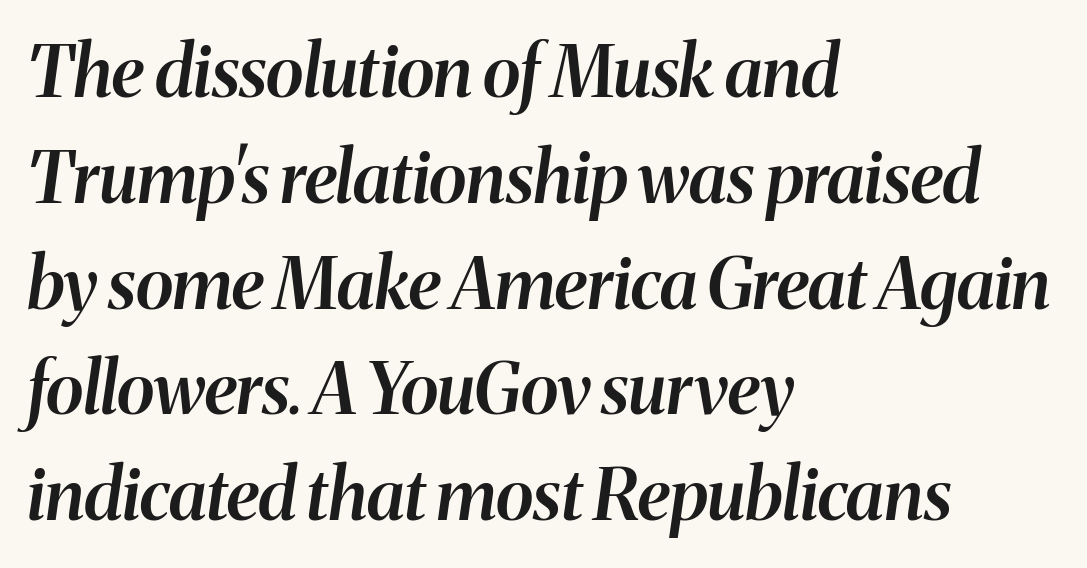
The image shows 71 px semibold type, italic (leaning right); set left-aligned, normal line spacing (1.49x), normal letter spacing, not underlined; medium stroke contrast and a medium x-height.
